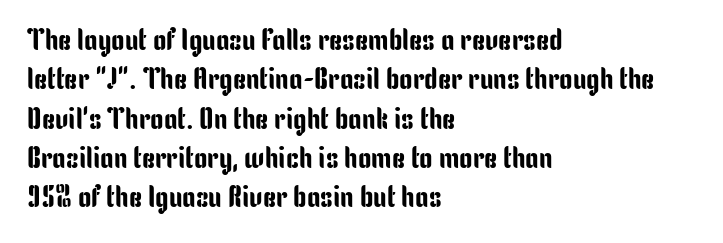
Q: Is the text italic (slanted)? A: No, it is upright.
Q: Is the typeface a serif or a sans-serif typeface? A: Sans-serif.
Q: Is the text underlined? A: No.
Q: How is the paragraph aligned? A: Left-aligned.
Q: Is the spacing between letters normal or unusually wide? A: Normal.
Q: Is the spacing between lines tight, normal or loose? A: Normal.
Q: Width (condensed, normal, or wide)? A: Condensed.
Q: Stroke contrast? A: Low.
Q: x-height? A: Medium.
Q: Monospaced? A: No.
